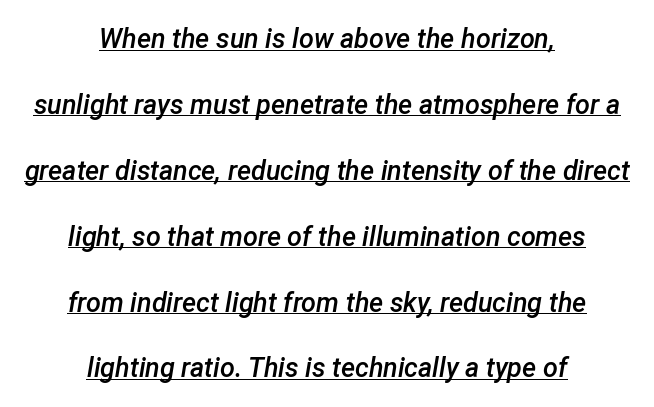
{"italic": "yes", "lean": "right", "slant_degrees": 12, "bold": "semi", "underline": "yes", "align": "center", "line_spacing": "loose", "line_spacing_ratio": 2.44, "letter_spacing": "normal", "letter_spacing_em": 0.0, "glyph_px": 27}
